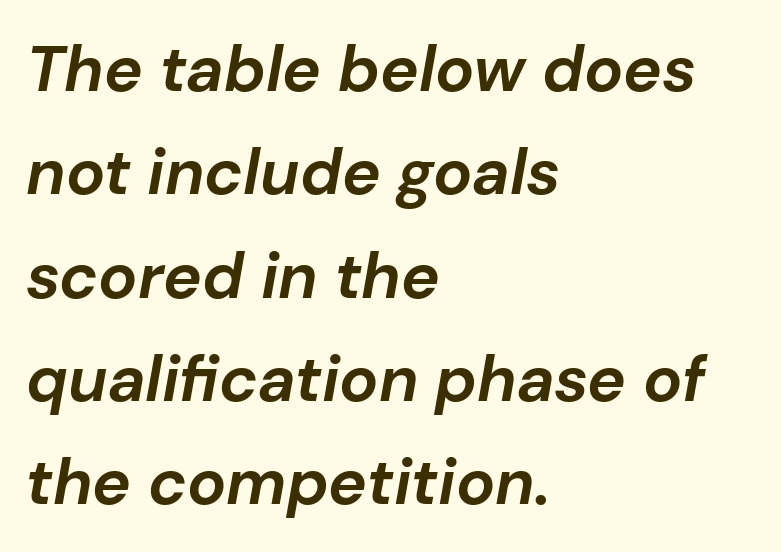
{"italic": "yes", "lean": "right", "slant_degrees": 10, "bold": "yes", "weight": "bold", "width": "normal", "stroke_contrast": "low", "x_height": "medium", "monospaced": "no", "underline": "no", "align": "left", "line_spacing": "normal", "line_spacing_ratio": 1.59, "letter_spacing": "normal", "letter_spacing_em": 0.0, "glyph_px": 65}
